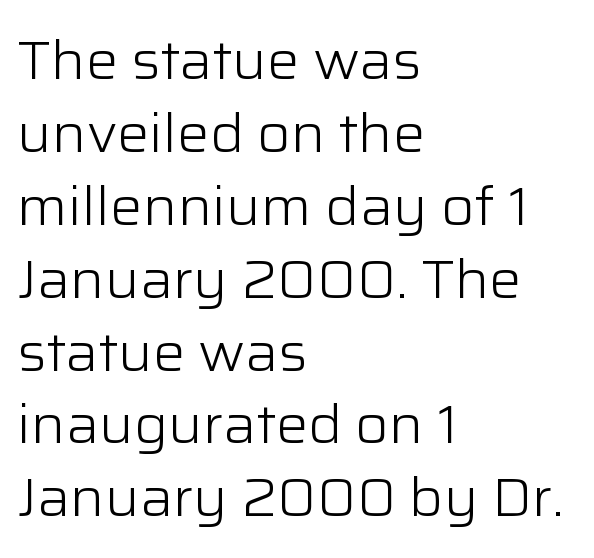
Q: Is the text bold? A: No.
Q: Is the text italic (slanted)? A: No, it is upright.
Q: Is the typeface a serif or a sans-serif typeface? A: Sans-serif.
Q: Is the text underlined? A: No.
Q: How is the paragraph aligned? A: Left-aligned.
Q: Is the spacing between letters normal or unusually wide? A: Normal.
Q: Is the spacing between lines tight, normal or loose? A: Normal.
Q: Width (condensed, normal, or wide)? A: Normal.
Q: Stroke contrast? A: Low.
Q: x-height? A: Medium.
Q: Monospaced? A: No.
